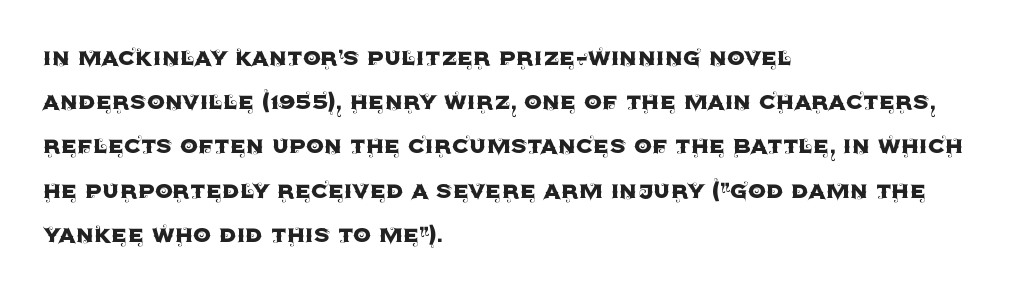
{"serif": "no", "italic": "no", "width": "normal", "x_height": "large", "monospaced": "no", "underline": "no", "align": "left", "line_spacing": "normal", "line_spacing_ratio": 1.58, "letter_spacing": "normal", "letter_spacing_em": 0.0, "glyph_px": 28}
